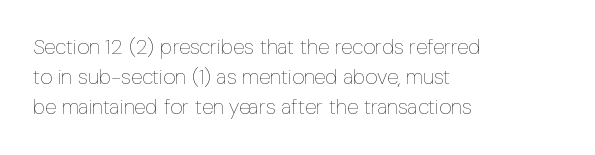
Regarding leading, the lines here are spaced in the standard way. Underline: absent. A classic flush-left, rag-right setting is used for this passage. Every character sits straight up, as roman type does.
